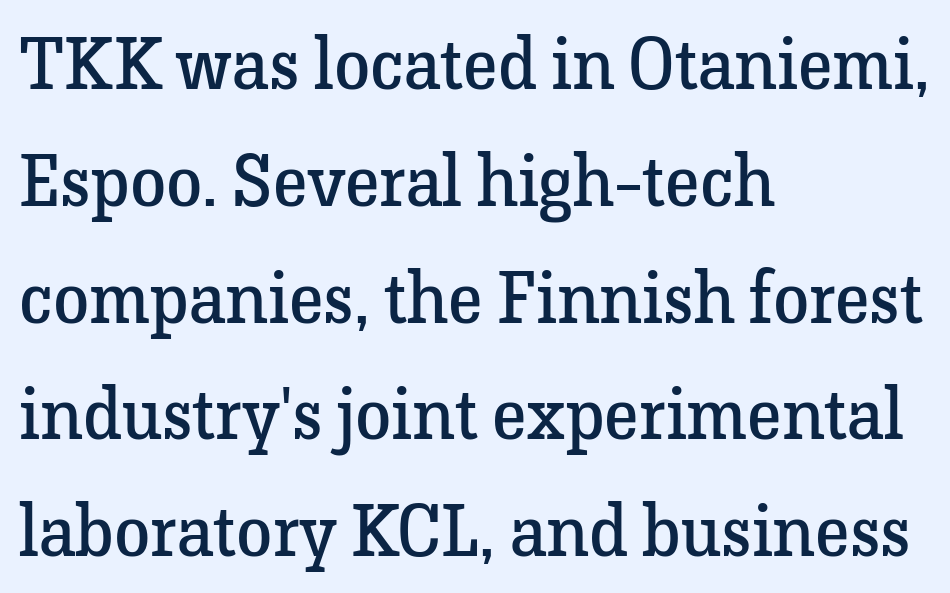
Q: Is the text bold? A: No.
Q: Is the text italic (slanted)? A: No, it is upright.
Q: Is the typeface a serif or a sans-serif typeface? A: Serif.
Q: Is the text underlined? A: No.
Q: How is the paragraph aligned? A: Left-aligned.
Q: Is the spacing between letters normal or unusually wide? A: Normal.
Q: Is the spacing between lines tight, normal or loose? A: Normal.
Q: Width (condensed, normal, or wide)? A: Normal.
Q: Stroke contrast? A: Low.
Q: x-height? A: Medium.
Q: Monospaced? A: No.
